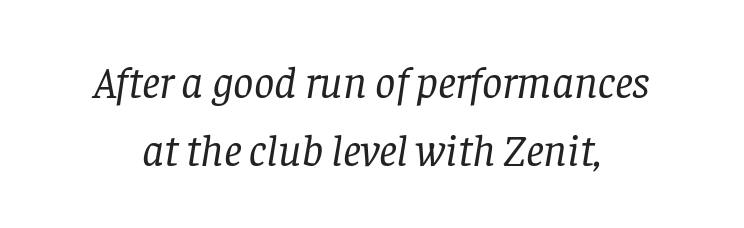
The image shows 45 px regular-weight serif type, italic (leaning right); set normal line spacing (1.52x), normal letter spacing, not underlined; low stroke contrast and a large x-height.
